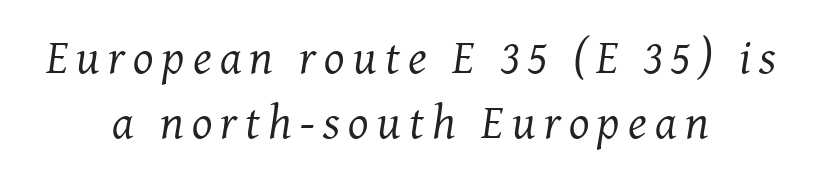
The image shows 48 px regular-weight serif type, italic (leaning right); set centered, normal line spacing (1.36x), not underlined; medium stroke contrast and a medium x-height.
